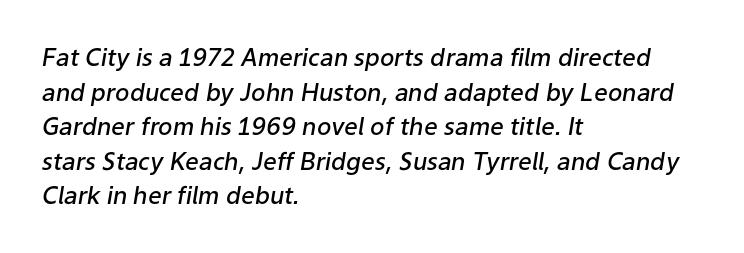
The image shows 24 px text type, italic (leaning right); set left-aligned, normal line spacing (1.44x), normal letter spacing, not underlined.
